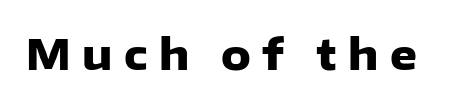
The image shows 42 px heavy sans-serif type, upright; set unusually wide letter spacing (+0.27 em), not underlined; low stroke contrast and a medium x-height.
